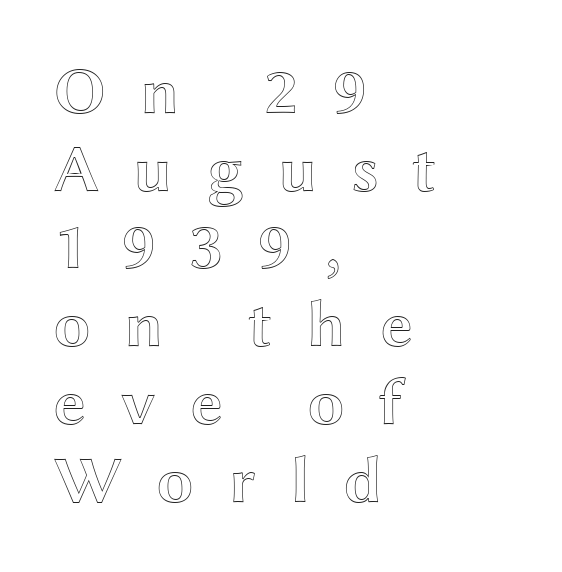
The image shows 67 px wide type, upright; set left-aligned, line spacing 1.16x, unusually wide letter spacing (+0.5 em), not underlined; a medium x-height.
